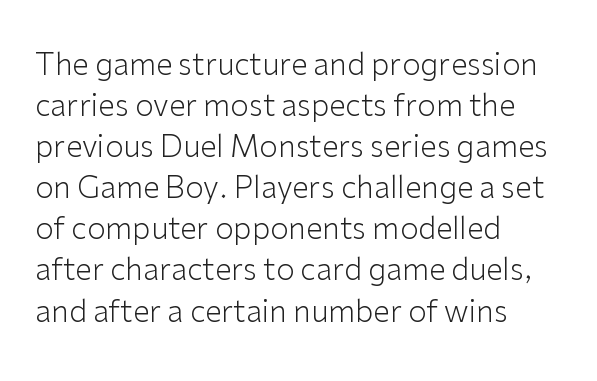
Q: Is the text bold? A: No.
Q: Is the text italic (slanted)? A: No, it is upright.
Q: Is the typeface a serif or a sans-serif typeface? A: Sans-serif.
Q: Is the text underlined? A: No.
Q: How is the paragraph aligned? A: Left-aligned.
Q: Is the spacing between letters normal or unusually wide? A: Normal.
Q: Is the spacing between lines tight, normal or loose? A: Normal.
Q: Width (condensed, normal, or wide)? A: Normal.
Q: Stroke contrast? A: Low.
Q: x-height? A: Medium.
Q: Monospaced? A: No.
